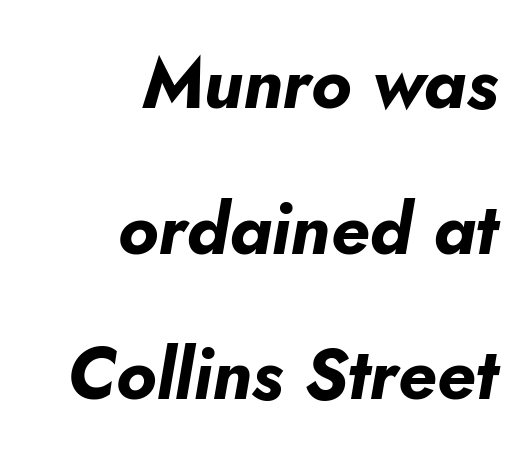
The image shows 71 px bold type, italic (leaning right); set right-aligned, loose line spacing (2.05x), normal letter spacing, not underlined; low stroke contrast and a small x-height.
